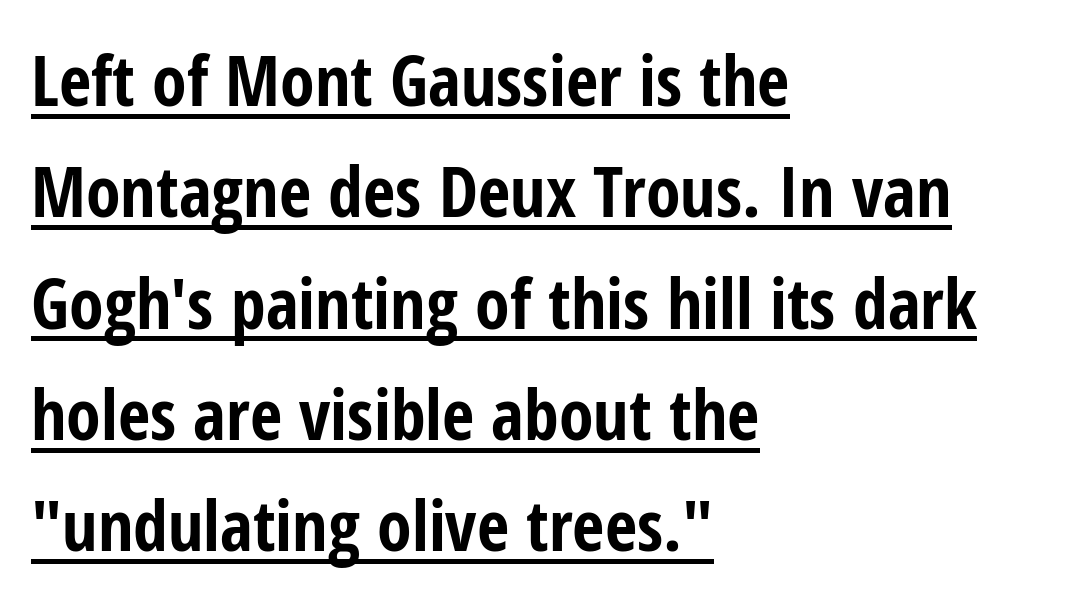
If you measured baseline to baseline, you'd find a middling distance. Honestly, the underline is the first thing you notice here. Weight: bold. Each letter's strokes conclude bluntly, with no projecting serifs. Posture: straight, roman, zero tilt.
